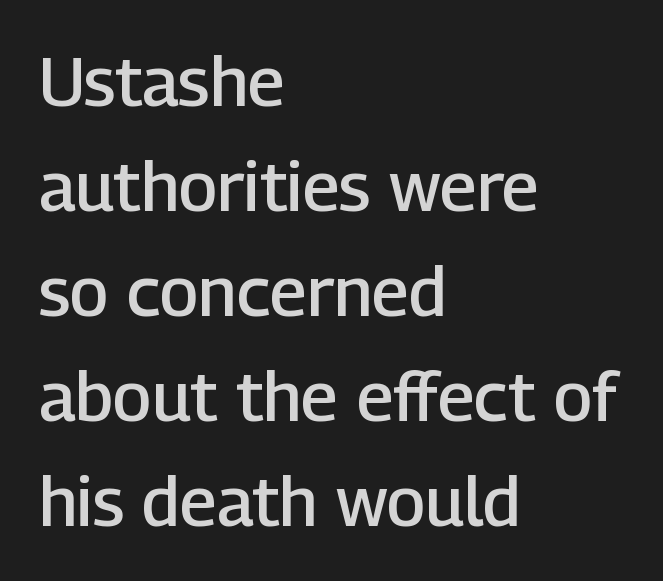
The image shows 69 px semibold sans-serif type, upright; set left-aligned, normal line spacing (1.52x), normal letter spacing, not underlined; low stroke contrast and a medium x-height.
